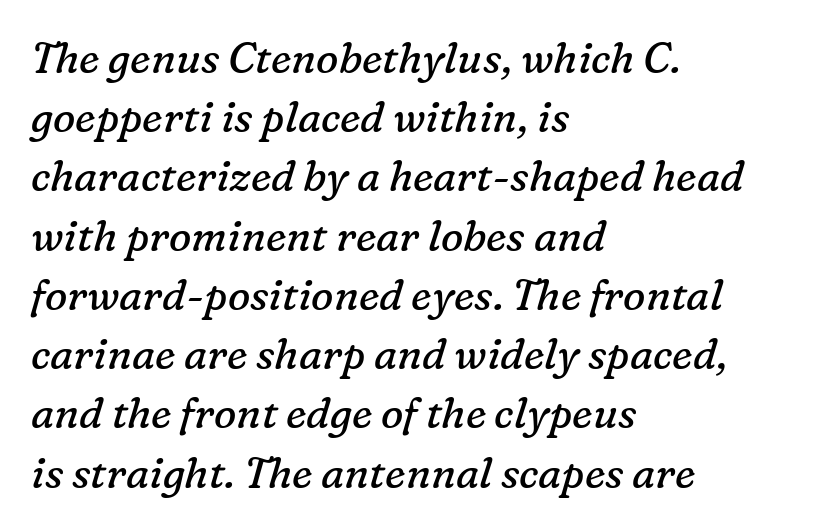
Q: Is the text bold? A: No.
Q: Is the text italic (slanted)? A: Yes, it leans right by about 16 degrees.
Q: Is the typeface a serif or a sans-serif typeface? A: Serif.
Q: Is the text underlined? A: No.
Q: How is the paragraph aligned? A: Left-aligned.
Q: Is the spacing between letters normal or unusually wide? A: Normal.
Q: Is the spacing between lines tight, normal or loose? A: Normal.
Q: Width (condensed, normal, or wide)? A: Normal.
Q: Stroke contrast? A: Low.
Q: x-height? A: Medium.
Q: Monospaced? A: No.
